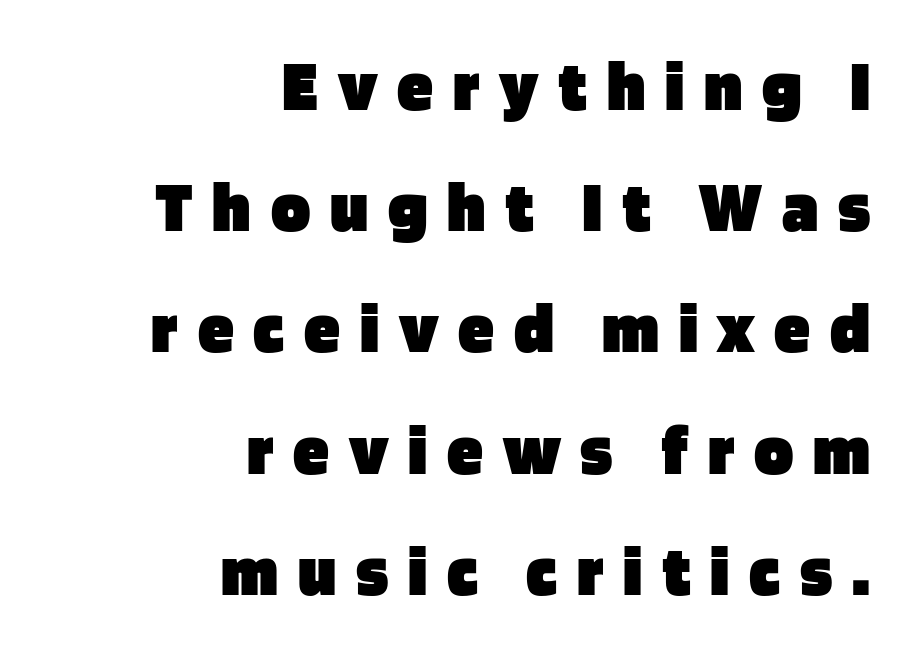
{"serif": "no", "italic": "no", "bold": "yes", "weight": "heavy", "width": "normal", "stroke_contrast": "low", "x_height": "large", "monospaced": "no", "underline": "no", "align": "right", "line_spacing": "normal", "line_spacing_ratio": 1.66, "letter_spacing": "wide", "letter_spacing_em": 0.27, "glyph_px": 73}
